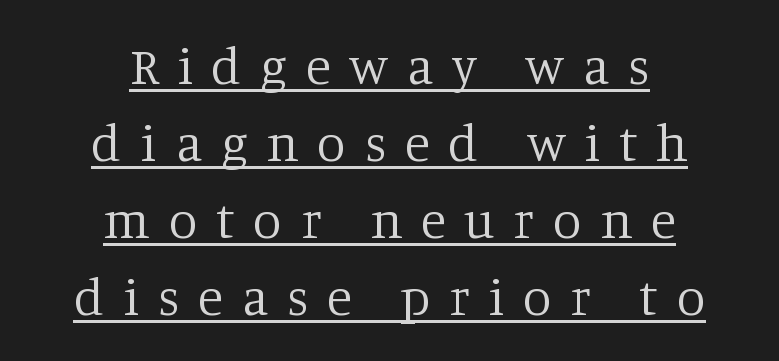
Q: Is the text bold? A: No.
Q: Is the text italic (slanted)? A: No, it is upright.
Q: Is the typeface a serif or a sans-serif typeface? A: Serif.
Q: Is the text underlined? A: Yes.
Q: How is the paragraph aligned? A: Centered.
Q: Is the spacing between letters normal or unusually wide? A: Unusually wide.
Q: Is the spacing between lines tight, normal or loose? A: Normal.
Q: Width (condensed, normal, or wide)? A: Normal.
Q: Stroke contrast? A: Low.
Q: x-height? A: Large.
Q: Monospaced? A: No.
